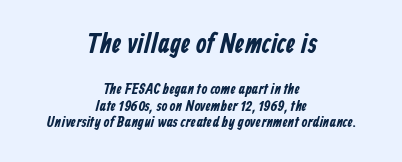
The image shows 27 px text type; set centered, tight line spacing (1.12x), normal letter spacing, not underlined; the first (top) block is 1.8x larger.
